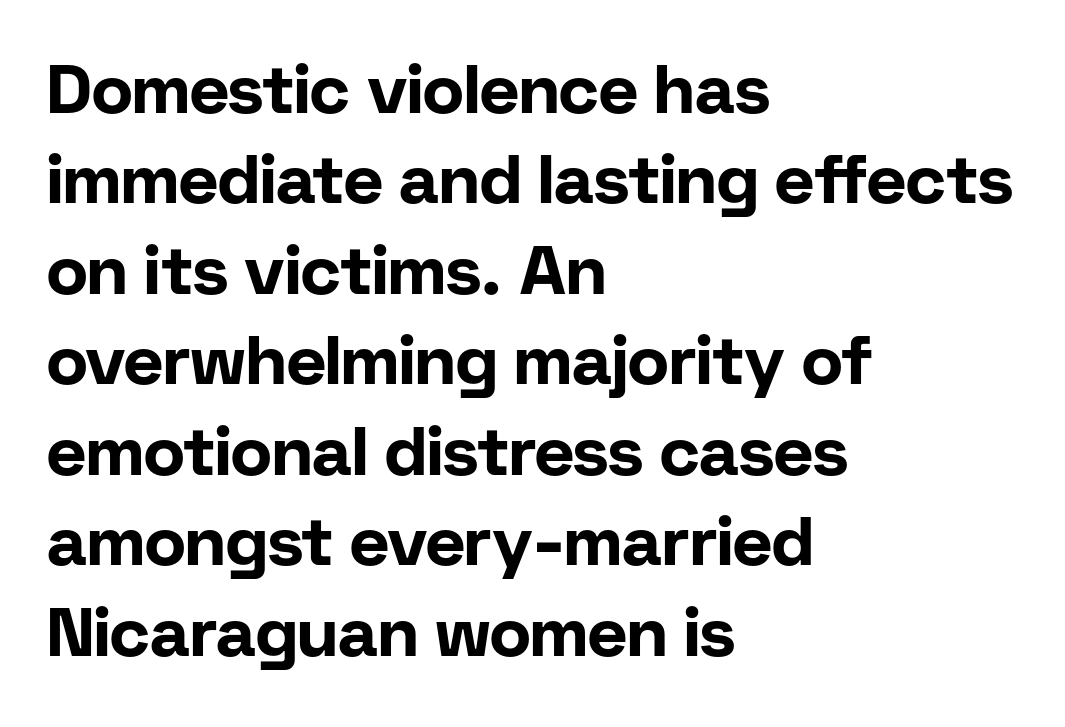
A classic flush-left, rag-right setting is used for this passage. The letters are bold, with thick, heavy strokes. Classification — sans serif. The type is set solid horizontally, with unmodified tracking.
